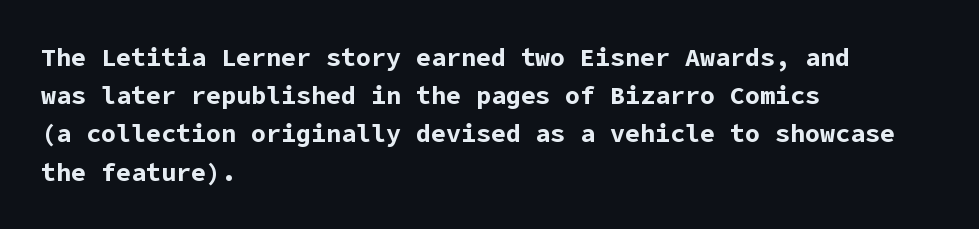
Q: Is the text bold? A: Yes.
Q: Is the text italic (slanted)? A: No, it is upright.
Q: Is the text underlined? A: No.
Q: How is the paragraph aligned? A: Left-aligned.
Q: Is the spacing between letters normal or unusually wide? A: Normal.
Q: Is the spacing between lines tight, normal or loose? A: Normal.
